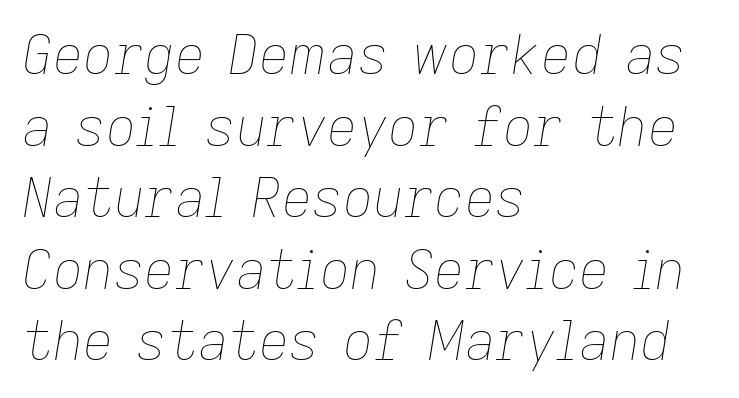
The image shows 53 px thin type, italic (leaning right); set left-aligned, normal line spacing (1.35x), normal letter spacing, not underlined; low stroke contrast and a medium x-height.
